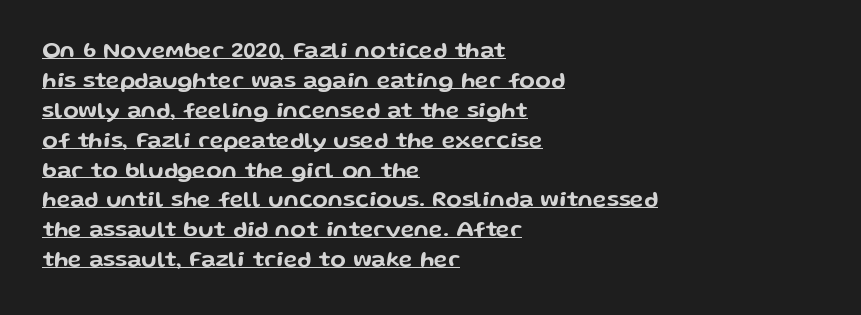
{"italic": "no", "underline": "yes", "align": "left", "line_spacing": "normal", "line_spacing_ratio": 1.3, "letter_spacing": "normal", "letter_spacing_em": 0.0, "glyph_px": 23}
